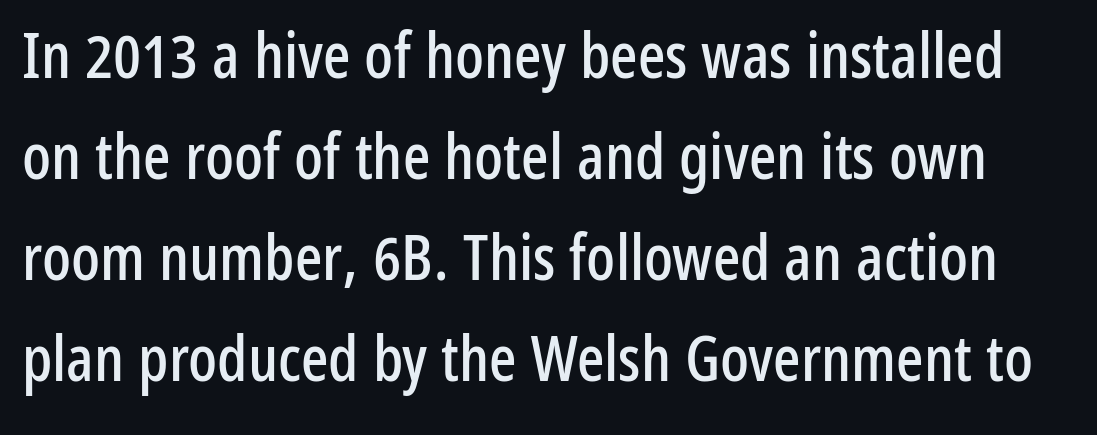
The image shows 64 px condensed sans-serif type, upright; set normal line spacing (1.58x), normal letter spacing, not underlined; low stroke contrast and a medium x-height.
